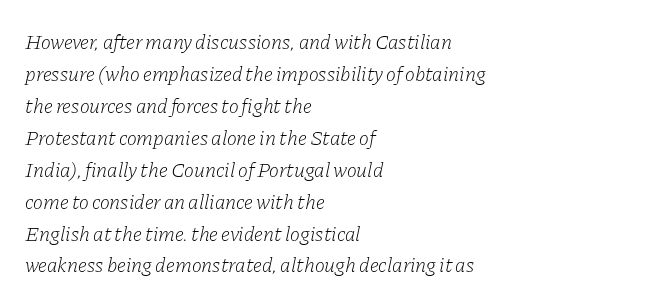
Counters stay open thanks to moderate or lighter strokes. Caption: multi-line text, flush left, ragged right. Rendered with sloped, italic letterforms. Letter spacing: default. Vertical spacing — default. Clear beneath every line of the passage.
